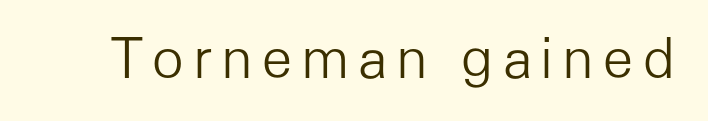
Posture: straight, roman, zero tilt. This sample has the flowing, uneven cadence of proportional lettering. A clean baseline with only descenders dipping below it. The weight would be labelled regular, book, light, or lighter still. The letters carry no serifs — their stems end cleanly without finishing strokes.
